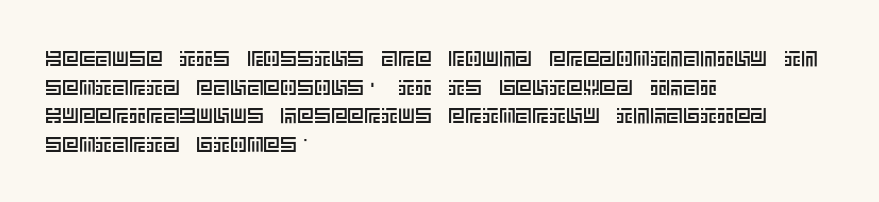
The rendering keeps characters at their native spacing. Does the lettering tilt? It doesn't — this is upright. Descender tails drop into unmarked territory. The lines sit at an ordinary, default distance from one another. One-word summary of the alignment: left.
